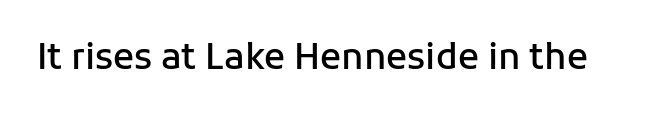
Here the designer chose a conventional face with non-uniform glyph widths. Standard letterfit; no display-style spreading of the glyphs. This is sans-serif lettering, the kind often seen on screens and signage. Moderately thickened strokes mark this as semibold type.
